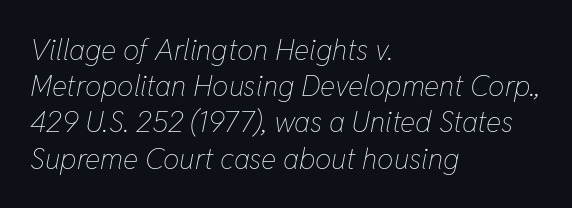
Q: Is the text bold? A: No.
Q: Is the text italic (slanted)? A: Yes, it leans right by about 11 degrees.
Q: Is the text underlined? A: No.
Q: How is the paragraph aligned? A: Left-aligned.
Q: Is the spacing between letters normal or unusually wide? A: Normal.
Q: Is the spacing between lines tight, normal or loose? A: Normal.
Q: Width (condensed, normal, or wide)? A: Condensed.
Q: Stroke contrast? A: Low.
Q: x-height? A: Medium.
Q: Monospaced? A: No.
